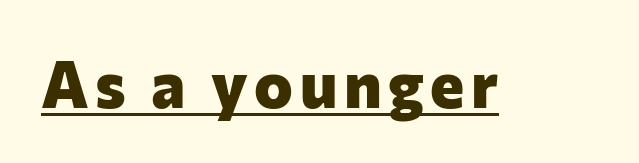
{"serif": "no", "italic": "no", "bold": "yes", "weight": "heavy", "width": "normal", "stroke_contrast": "low", "x_height": "medium", "monospaced": "no", "underline": "yes", "glyph_px": 65}
